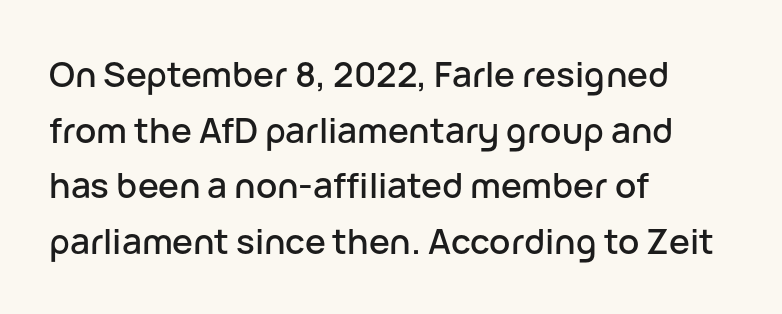
The line-height multiplier appears to be the usual default. The face used here is proportionally spaced, like ordinary book or web type. Students, note that the glyphs here touch the page at normal intervals. This sample is left-justified, so line endings fall wherever the words run out.
